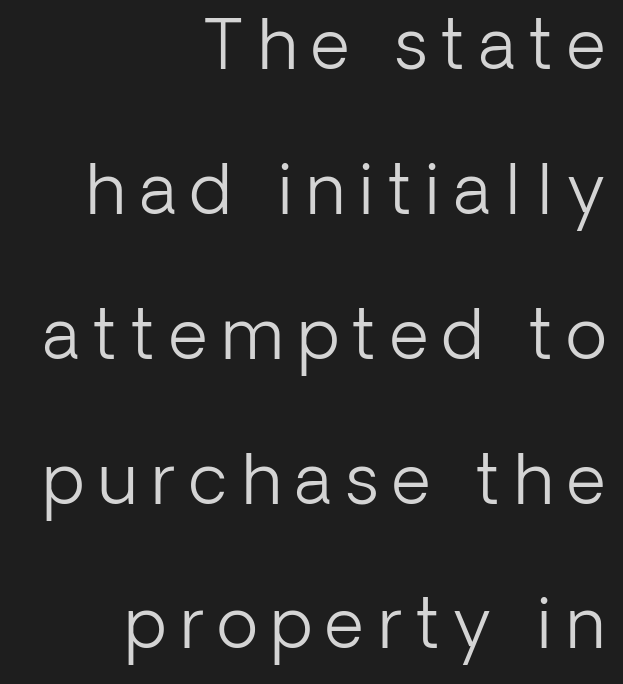
{"serif": "no", "italic": "no", "bold": "no", "weight": "light", "width": "normal", "stroke_contrast": "low", "x_height": "medium", "monospaced": "no", "underline": "no", "align": "right", "line_spacing": "loose", "line_spacing_ratio": 2.13, "letter_spacing": "wide", "letter_spacing_em": 0.21, "glyph_px": 68}
